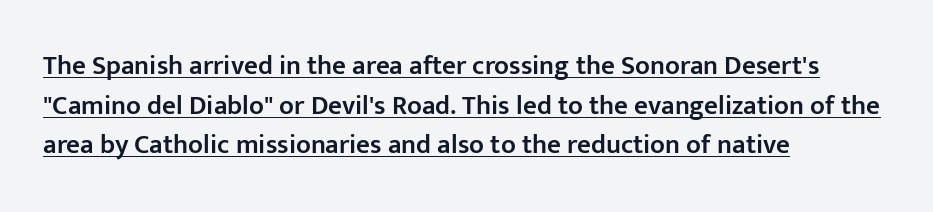
The image shows 27 px text type, upright; set left-aligned, normal line spacing (1.47x), normal letter spacing, underlined.
